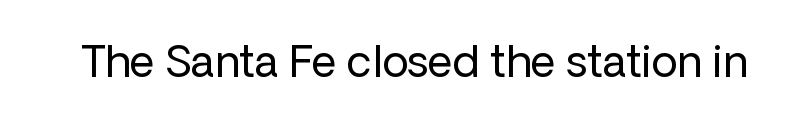
The glyphs in this specimen are sans serif. This is roman type, the default non-slanted kind. Stems and bowls with no extra thickness — not bold. Honestly, the letter spacing is just normal — you wouldn't notice it. The face used here is proportionally spaced, like ordinary book or web type.
